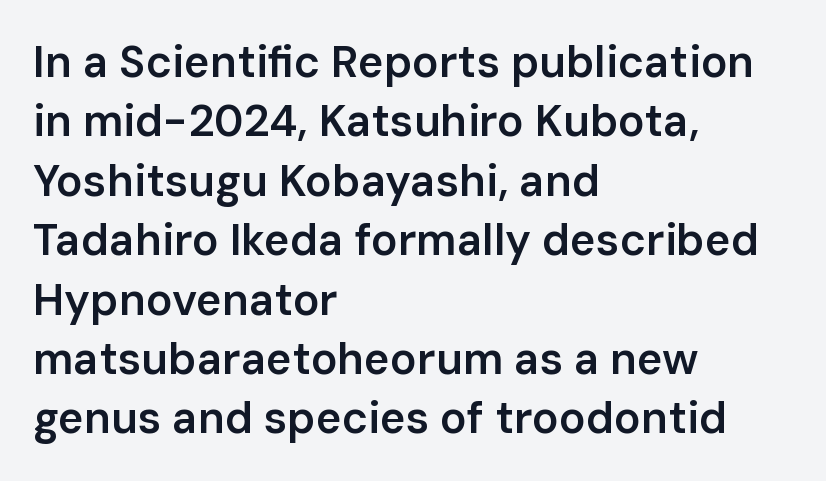
Q: Is the text bold? A: Semi-bold.
Q: Is the text italic (slanted)? A: No, it is upright.
Q: Is the typeface a serif or a sans-serif typeface? A: Sans-serif.
Q: Is the text underlined? A: No.
Q: How is the paragraph aligned? A: Left-aligned.
Q: Is the spacing between letters normal or unusually wide? A: Normal.
Q: Is the spacing between lines tight, normal or loose? A: Normal.
Q: Width (condensed, normal, or wide)? A: Normal.
Q: Stroke contrast? A: Low.
Q: x-height? A: Medium.
Q: Monospaced? A: No.
